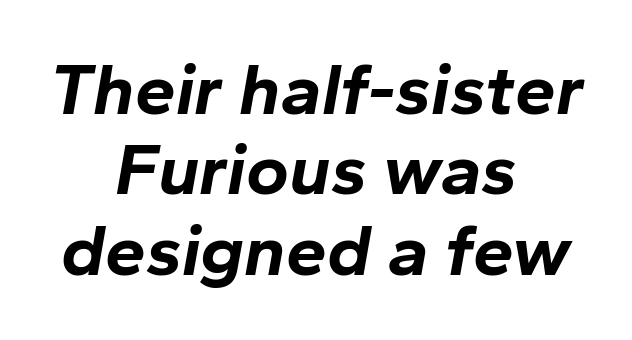
The image shows 73 px bold type, italic (leaning right); set centered, tight line spacing (1.1x), normal letter spacing, not underlined; low stroke contrast and a medium x-height.
